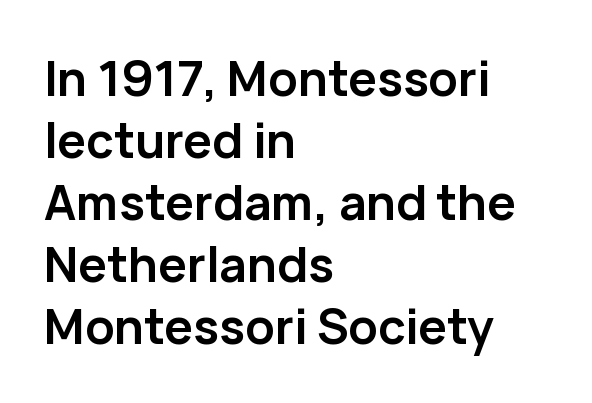
Q: Is the text bold? A: Yes.
Q: Is the text italic (slanted)? A: No, it is upright.
Q: Is the typeface a serif or a sans-serif typeface? A: Sans-serif.
Q: Is the text underlined? A: No.
Q: How is the paragraph aligned? A: Left-aligned.
Q: Is the spacing between letters normal or unusually wide? A: Normal.
Q: Is the spacing between lines tight, normal or loose? A: Normal.
Q: Width (condensed, normal, or wide)? A: Normal.
Q: Stroke contrast? A: Low.
Q: x-height? A: Medium.
Q: Monospaced? A: No.
